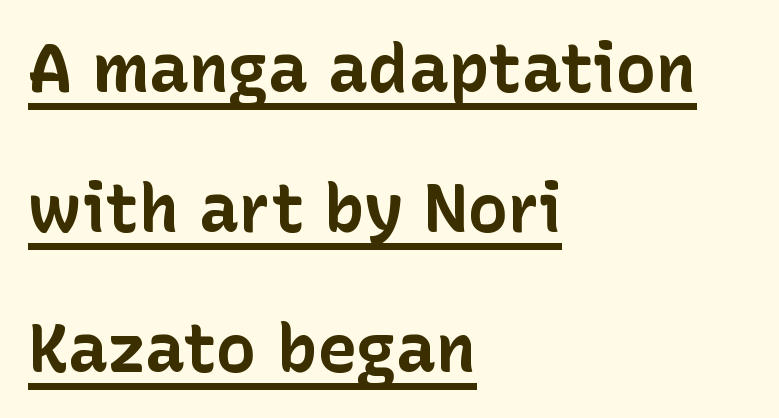
The image shows 67 px bold sans-serif type, upright; set left-aligned, loose line spacing (2.09x), normal letter spacing, underlined; low stroke contrast and a medium x-height.
